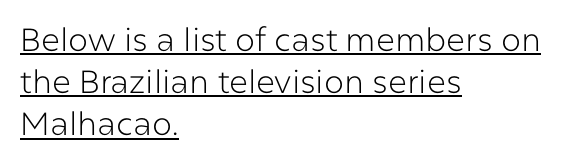
Observe the ordinary spacing: letters are neighbours, not strangers. Does the copy run flush right? No — it runs flush left. I'd call this a sans setting — the letters go barefoot. In terms of leading, this rendering sits right in the middle. The type sits square on the baseline with zero lean. Spacing verdict: proportional, widths tailored to each character.
